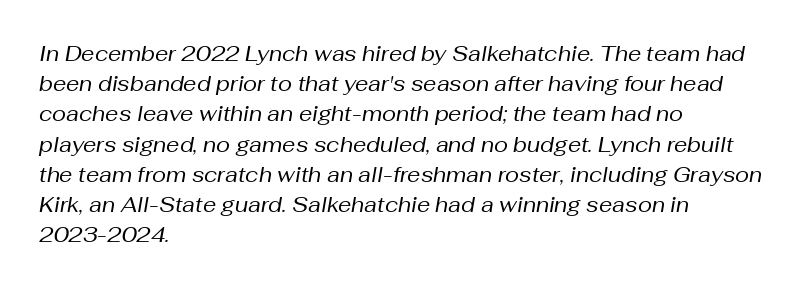
Q: Is the text bold? A: No.
Q: Is the text italic (slanted)? A: Yes, it leans right by about 10 degrees.
Q: Is the text underlined? A: No.
Q: How is the paragraph aligned? A: Left-aligned.
Q: Is the spacing between letters normal or unusually wide? A: Normal.
Q: Is the spacing between lines tight, normal or loose? A: Normal.
